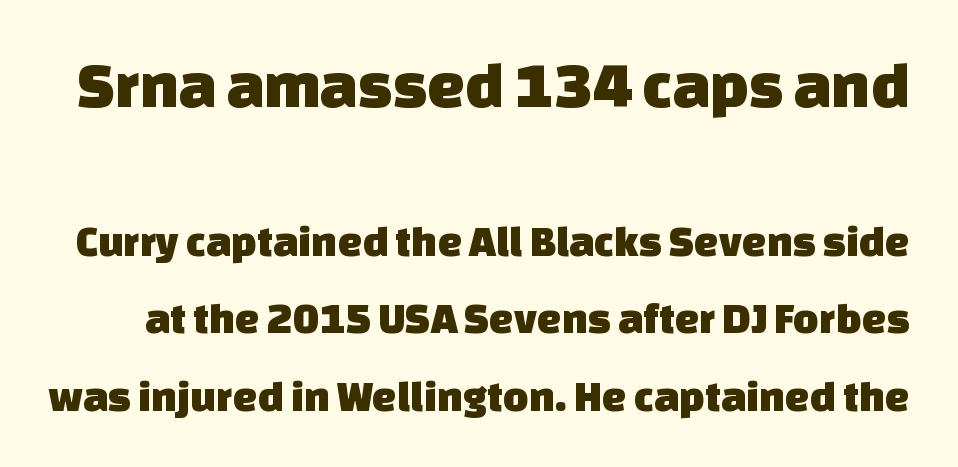
Q: Is the typeface a serif or a sans-serif typeface? A: Sans-serif.
Q: Is the text underlined? A: No.
Q: Is the spacing between letters normal or unusually wide? A: Normal.
Q: Which block of text is set in a larger size, the first (top) or the second (bottom)? A: The first (top) one.
Q: Width (condensed, normal, or wide)? A: Normal.
Q: Stroke contrast? A: Low.
Q: x-height? A: Large.
Q: Monospaced? A: No.
